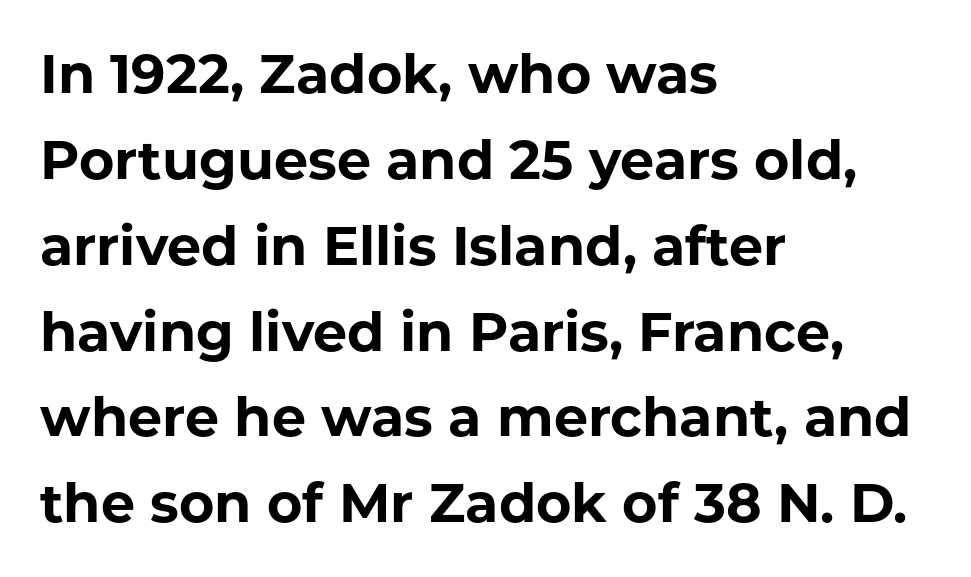
{"serif": "no", "italic": "no", "bold": "yes", "weight": "bold", "width": "normal", "stroke_contrast": "low", "x_height": "medium", "monospaced": "no", "underline": "no", "align": "left", "line_spacing": "normal", "line_spacing_ratio": 1.59, "letter_spacing": "normal", "letter_spacing_em": 0.0, "glyph_px": 54}
